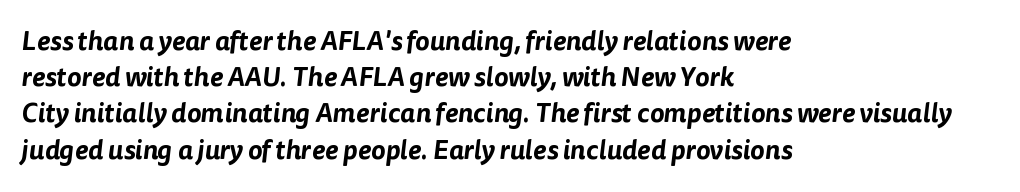
Is the block centered? No — it sits flush against the left margin. Regular leading. Any mark beneath the type? The region is blank. Between one letter and the next there's only the usual sliver of space.
